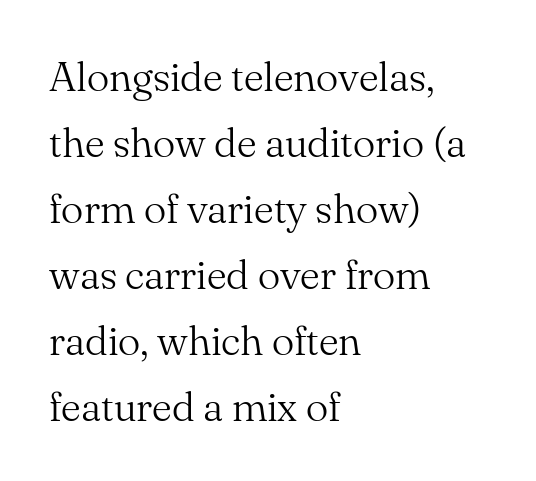
{"serif": "yes", "italic": "no", "bold": "no", "weight": "light", "width": "normal", "stroke_contrast": "medium", "x_height": "small", "monospaced": "no", "underline": "no", "align": "left", "line_spacing": "normal", "line_spacing_ratio": 1.57, "letter_spacing": "normal", "letter_spacing_em": 0.0, "glyph_px": 42}
